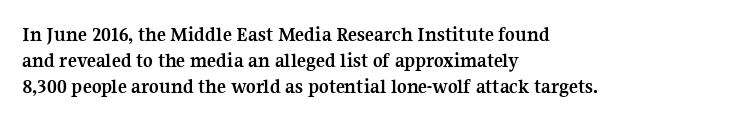
{"italic": "no", "bold": "yes", "underline": "no", "align": "left", "line_spacing_ratio": 1.23, "letter_spacing": "normal", "letter_spacing_em": 0.0, "glyph_px": 21}
